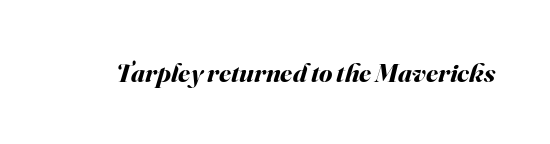
The line texture is even and compact thanks to regular tracking. Decoration check: the copy has no underline. Is the type bold? Yes — the strokes are clearly thick and heavy. These lines were composed using italics.
